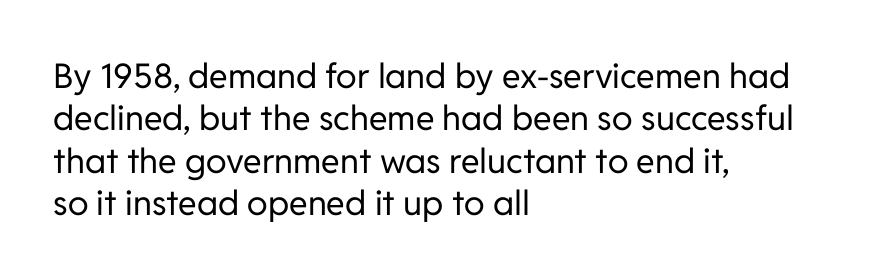
The image shows 34 px regular-weight sans-serif type, upright; set left-aligned, normal line spacing (1.25x), normal letter spacing, not underlined; low stroke contrast and a medium x-height.
